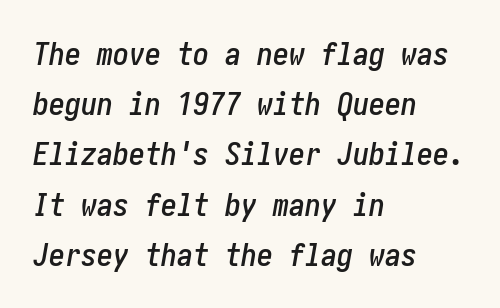
Has an underline been added? It has not. Notice how the stems are inclined rather than vertical — that's the hallmark of italics. Horizontal bands of white between lines are of average thickness. The passage is arranged the way most books set body copy — flush left. In terms of letterspacing, this is plain default setting.
